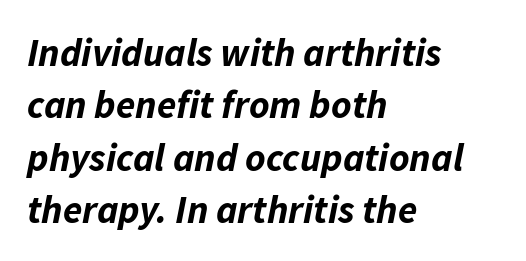
Q: Is the text bold? A: Yes.
Q: Is the text italic (slanted)? A: Yes, it leans right by about 11 degrees.
Q: Is the text underlined? A: No.
Q: How is the paragraph aligned? A: Left-aligned.
Q: Is the spacing between letters normal or unusually wide? A: Normal.
Q: Is the spacing between lines tight, normal or loose? A: Normal.
Q: Width (condensed, normal, or wide)? A: Normal.
Q: Stroke contrast? A: Low.
Q: x-height? A: Medium.
Q: Monospaced? A: No.
